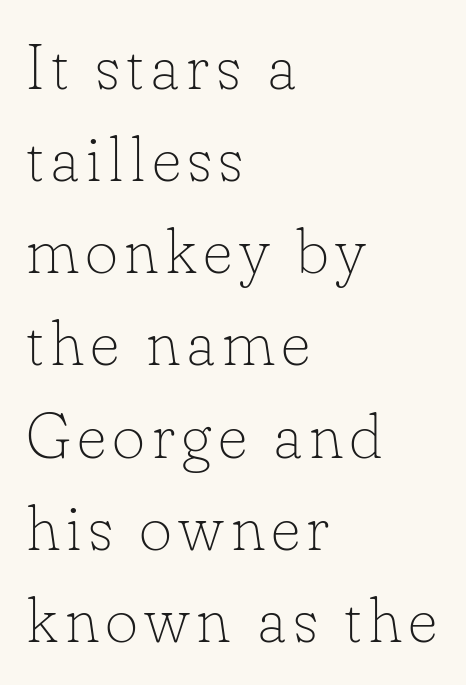
Q: Is the text bold? A: No.
Q: Is the text italic (slanted)? A: No, it is upright.
Q: Is the typeface a serif or a sans-serif typeface? A: Serif.
Q: Is the text underlined? A: No.
Q: How is the paragraph aligned? A: Left-aligned.
Q: Is the spacing between lines tight, normal or loose? A: Normal.
Q: Width (condensed, normal, or wide)? A: Normal.
Q: Stroke contrast? A: Low.
Q: x-height? A: Small.
Q: Monospaced? A: No.
